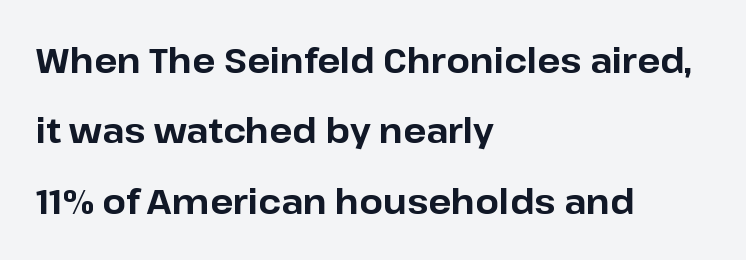
Q: Is the text bold? A: Yes.
Q: Is the text italic (slanted)? A: No, it is upright.
Q: Is the typeface a serif or a sans-serif typeface? A: Sans-serif.
Q: Is the text underlined? A: No.
Q: How is the paragraph aligned? A: Left-aligned.
Q: Is the spacing between letters normal or unusually wide? A: Normal.
Q: Is the spacing between lines tight, normal or loose? A: Loose.
Q: Width (condensed, normal, or wide)? A: Normal.
Q: Stroke contrast? A: Low.
Q: x-height? A: Medium.
Q: Monospaced? A: No.
